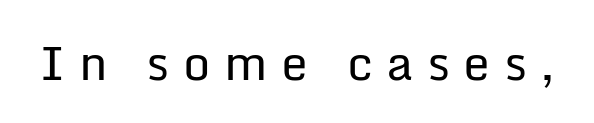
Posture: upright roman. Serifs: no, the terminals of the letterforms are clean. The strip under each line holds only bare page. Stem width sits at or under what a default text font uses. This rendering widens character spacing well past its baseline value. Character widths vary here, with narrow letters taking less room than wide ones.
